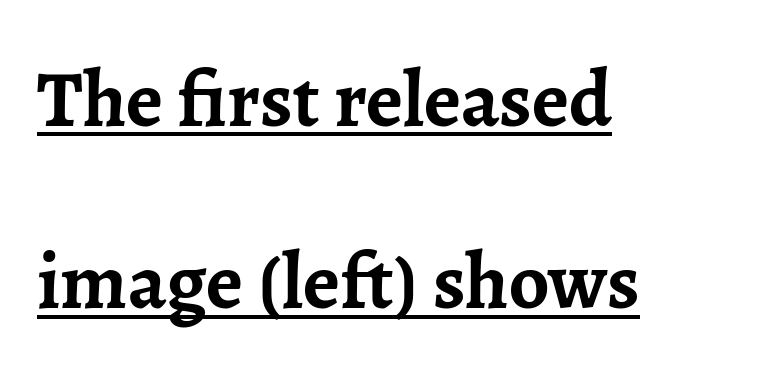
The image shows 80 px semibold serif type, upright; set left-aligned, loose line spacing (2.28x), normal letter spacing, underlined; low stroke contrast and a medium x-height.
